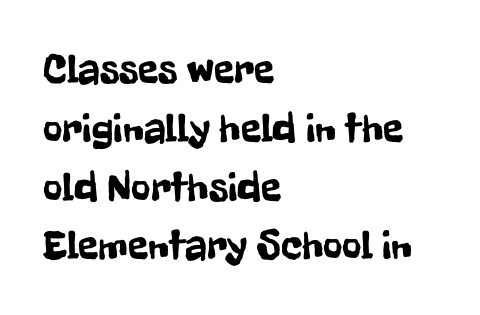
Q: Is the text italic (slanted)? A: No, it is upright.
Q: Is the typeface a serif or a sans-serif typeface? A: Sans-serif.
Q: Is the text underlined? A: No.
Q: How is the paragraph aligned? A: Left-aligned.
Q: Is the spacing between letters normal or unusually wide? A: Normal.
Q: Is the spacing between lines tight, normal or loose? A: Normal.
Q: Width (condensed, normal, or wide)? A: Condensed.
Q: Stroke contrast? A: Low.
Q: x-height? A: Medium.
Q: Monospaced? A: No.
